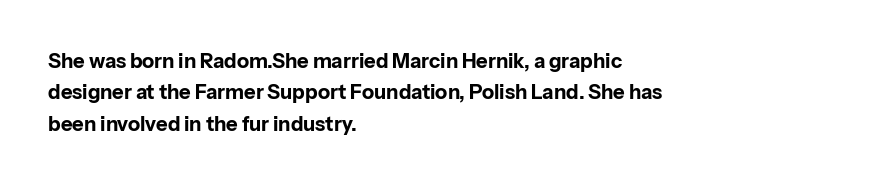
The image shows 20 px bold type, upright; set left-aligned, normal line spacing (1.57x), normal letter spacing, not underlined.
